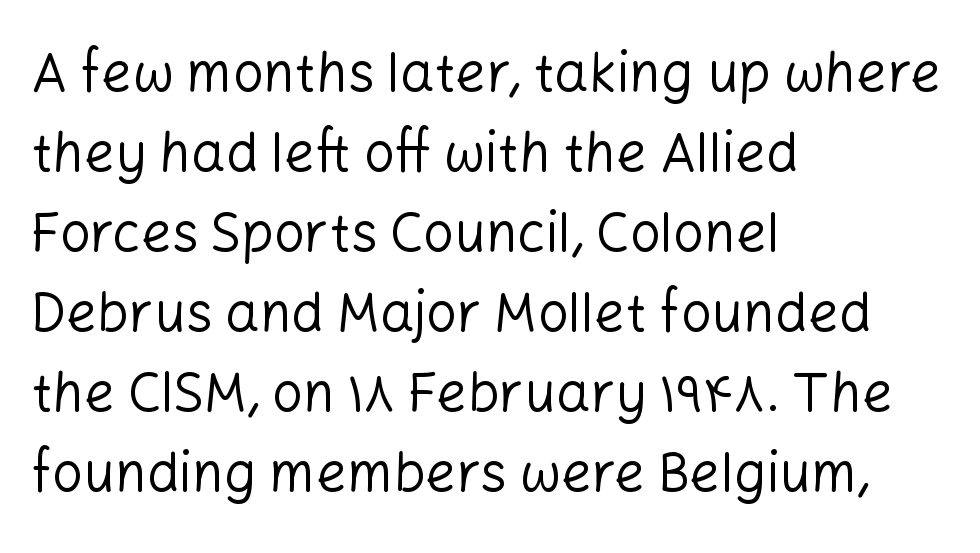
The rendering uses natural spacing where letterforms have individual widths. Between one letter and the next there's only the usual sliver of space. The face looks like a standard text weight, possibly lighter. The type family on display is of the sans-serif kind. Interline gaps are of average width in this sample.
